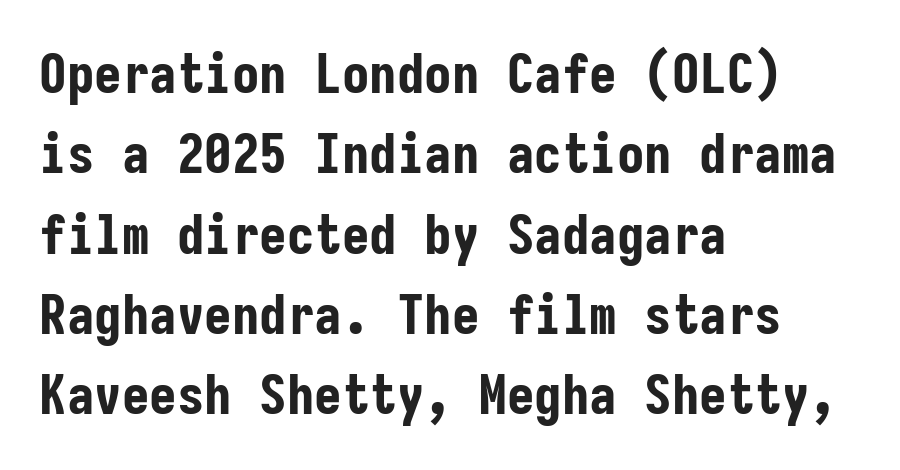
The image shows 55 px bold, condensed sans-serif type, upright, monospaced; set left-aligned, normal line spacing (1.46x), normal letter spacing, not underlined; low stroke contrast and a medium x-height.
